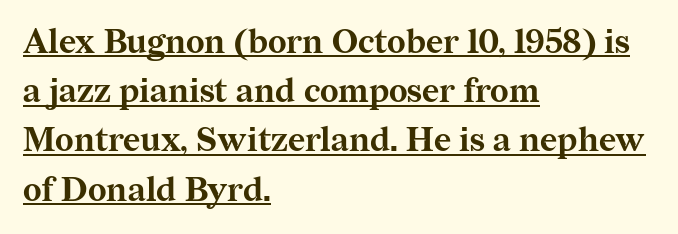
The image shows 33 px bold serif type, upright; set left-aligned, normal line spacing (1.49x), normal letter spacing, underlined; medium stroke contrast and a medium x-height.
